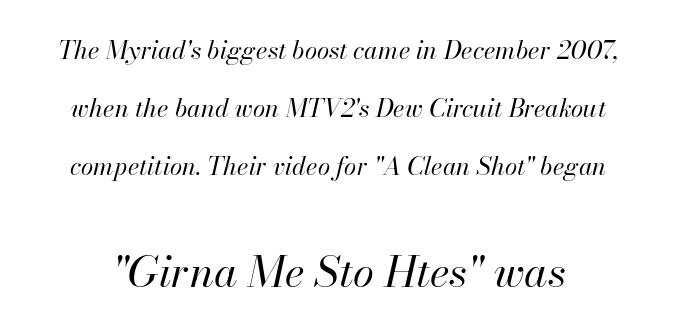
The image shows 43 px regular-weight type, italic (leaning right); set loose line spacing (2.32x), normal letter spacing, not underlined; the second (bottom) block is 1.72x larger; high stroke contrast and a small x-height.
